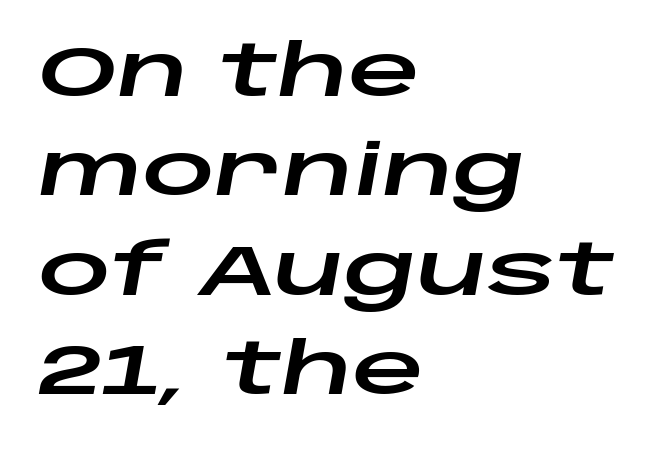
{"italic": "yes", "lean": "right", "slant_degrees": 10, "width": "wide", "stroke_contrast": "low", "x_height": "large", "monospaced": "no", "underline": "no", "align": "left", "line_spacing": "normal", "line_spacing_ratio": 1.4, "letter_spacing": "normal", "letter_spacing_em": 0.0, "glyph_px": 71}
